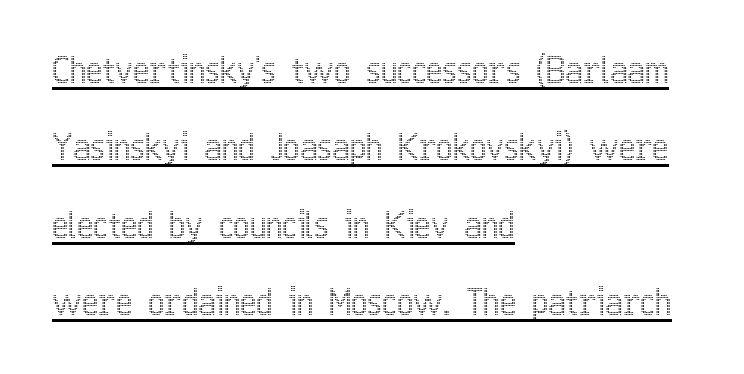
The image shows 35 px condensed type, upright; set left-aligned, loose line spacing (2.21x), normal letter spacing, underlined; a medium x-height.
